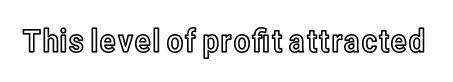
The image shows 32 px condensed type, upright; set normal letter spacing, not underlined; a medium x-height.
